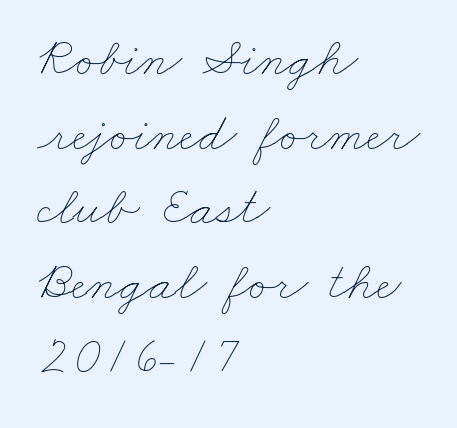
{"bold": "no", "weight": "thin", "width": "wide", "stroke_contrast": "low", "x_height": "small", "monospaced": "no", "underline": "no", "align": "left", "line_spacing": "normal", "line_spacing_ratio": 1.38, "letter_spacing": "normal", "letter_spacing_em": 0.0, "glyph_px": 54}
